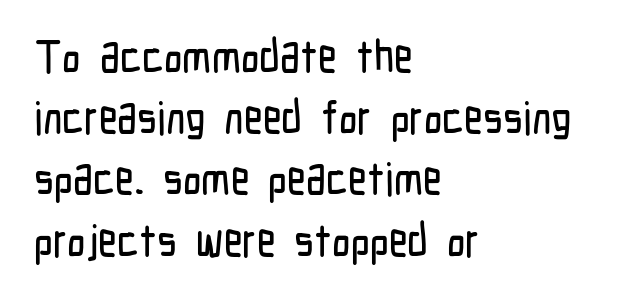
I'd call this a sans setting — the letters go barefoot. The axis of the letterforms is exactly vertical. Each row of text sits above clean, open space. Caption: standard tracking, unaltered. Evenly set lines give the paragraph a standard silhouette.
